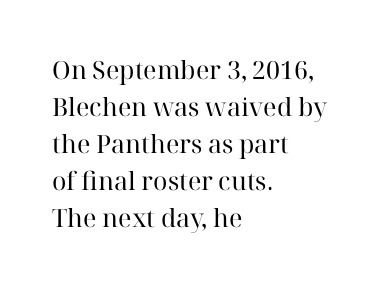
The image shows 25 px text type, upright; set left-aligned, normal line spacing (1.48x), normal letter spacing, not underlined.
